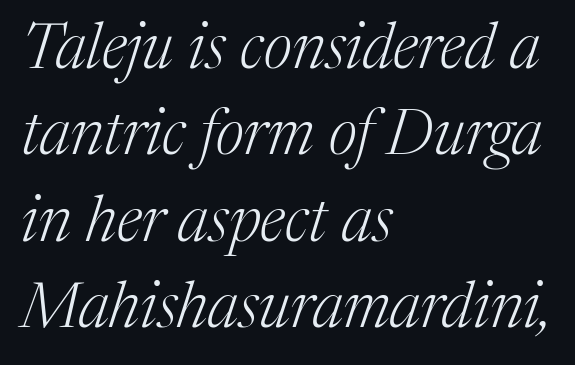
The image shows 63 px light serif type, italic (leaning right); set left-aligned, normal line spacing (1.37x), normal letter spacing, not underlined; medium stroke contrast and a medium x-height.
